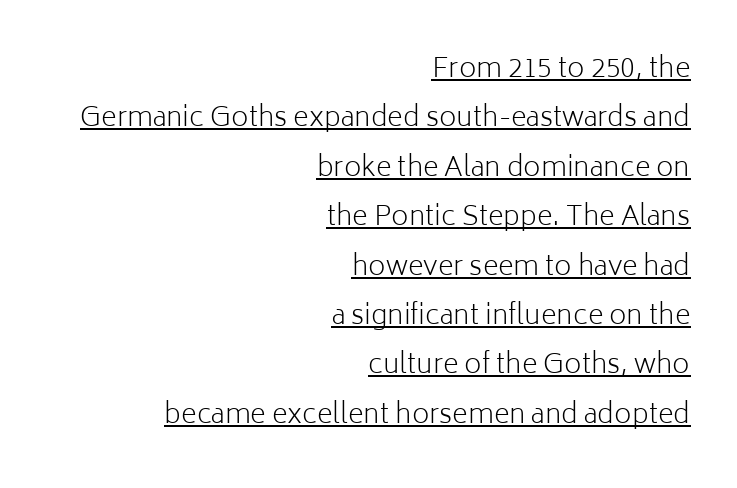
The image shows 27 px text type, upright; set right-aligned, line spacing 1.83x, normal letter spacing, underlined.
